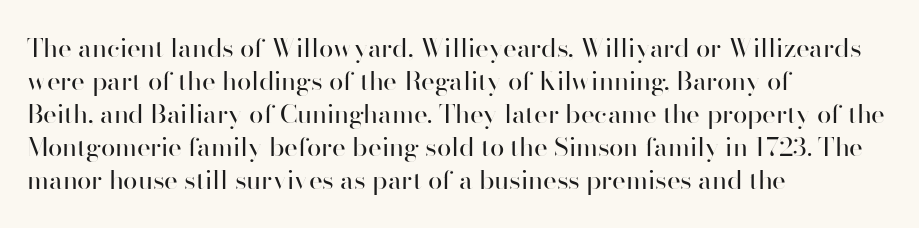
Q: Is the text bold? A: No.
Q: Is the text italic (slanted)? A: No, it is upright.
Q: Is the text underlined? A: No.
Q: How is the paragraph aligned? A: Left-aligned.
Q: Is the spacing between letters normal or unusually wide? A: Normal.
Q: Is the spacing between lines tight, normal or loose? A: Normal.
